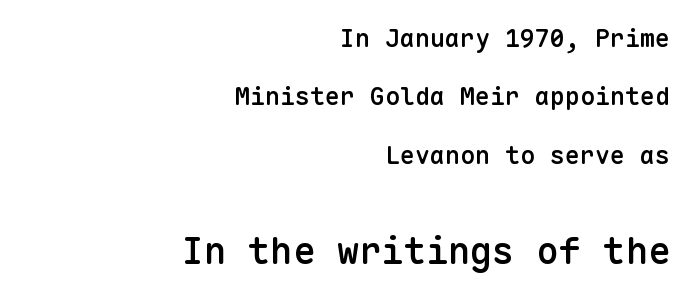
Think of a typewriter: that constant character pitch is what you see here. A typesetter would call this leading open, well beyond the default. Nope, no serifs anywhere on these letters. One-word summary of the alignment: right. Bold? Not quite — semibold, heavier than regular but stopping short.
